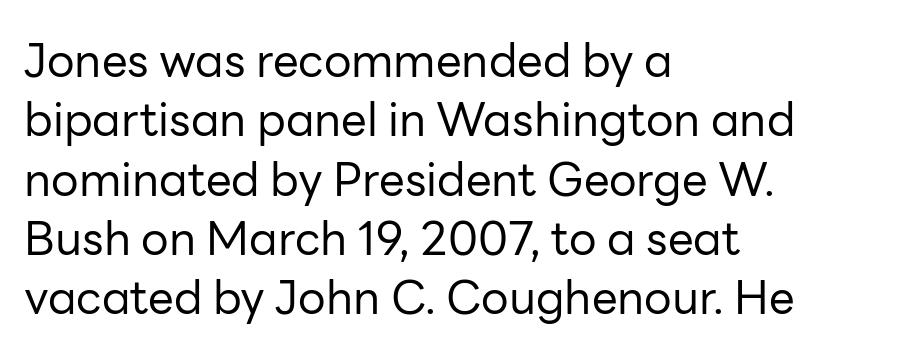
{"serif": "no", "italic": "no", "bold": "no", "weight": "regular", "width": "normal", "stroke_contrast": "low", "x_height": "medium", "monospaced": "no", "underline": "no", "align": "left", "line_spacing": "normal", "line_spacing_ratio": 1.29, "letter_spacing": "normal", "letter_spacing_em": 0.0, "glyph_px": 46}
